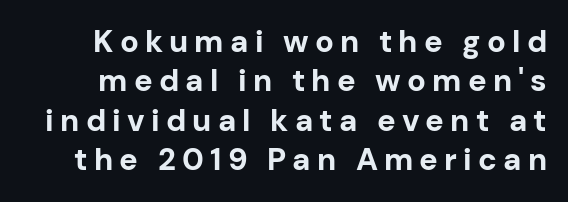
Q: Is the text bold? A: Yes.
Q: Is the text italic (slanted)? A: No, it is upright.
Q: Is the typeface a serif or a sans-serif typeface? A: Sans-serif.
Q: Is the text underlined? A: No.
Q: Is the spacing between letters normal or unusually wide? A: Unusually wide.
Q: Is the spacing between lines tight, normal or loose? A: Normal.
Q: Width (condensed, normal, or wide)? A: Normal.
Q: Stroke contrast? A: Low.
Q: x-height? A: Medium.
Q: Monospaced? A: No.
